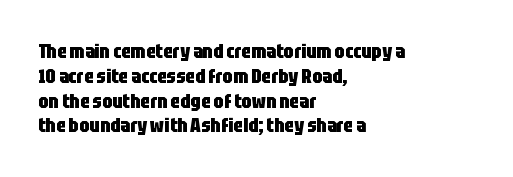
{"italic": "no", "bold": "yes", "underline": "no", "align": "left", "line_spacing_ratio": 1.24, "letter_spacing": "normal", "letter_spacing_em": 0.0, "glyph_px": 20}
